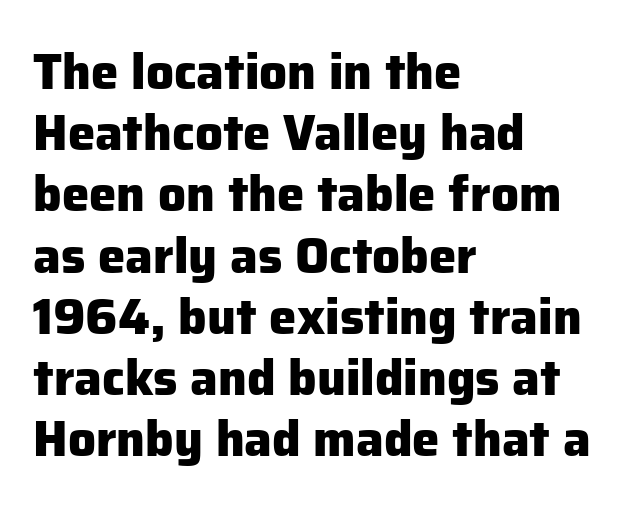
Standard letterfit; no display-style spreading of the glyphs. I'd call this a sans setting — the letters go barefoot. Proportional: the letters do not fall into vertical columns. I'd describe the lettering as bold — thick and assertive. Underline: absent. If you drew a line through each stem, it would be perfectly vertical.
